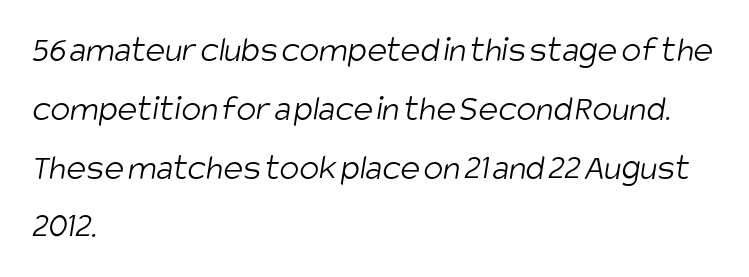
Q: Is the text bold? A: No.
Q: Is the typeface a serif or a sans-serif typeface? A: Sans-serif.
Q: Is the text underlined? A: No.
Q: How is the paragraph aligned? A: Left-aligned.
Q: Is the spacing between letters normal or unusually wide? A: Normal.
Q: Is the spacing between lines tight, normal or loose? A: Normal.
Q: Width (condensed, normal, or wide)? A: Condensed.
Q: Stroke contrast? A: Low.
Q: x-height? A: Large.
Q: Monospaced? A: No.
